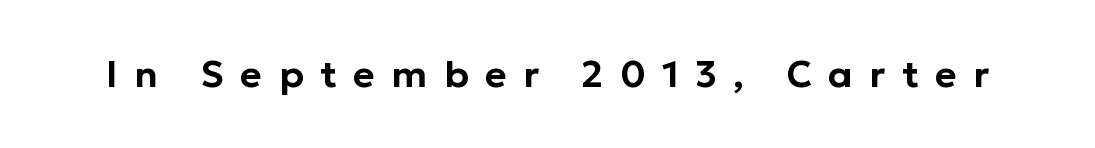
The image shows 37 px sans-serif type, upright; set unusually wide letter spacing (+0.45 em), not underlined; low stroke contrast and a medium x-height.
